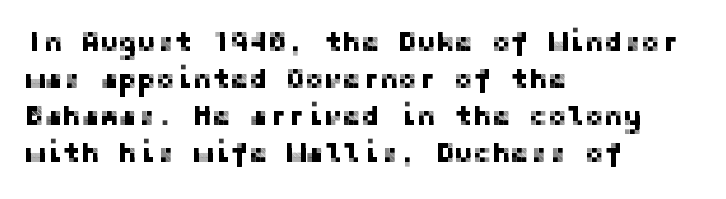
{"serif": "no", "italic": "no", "width": "normal", "stroke_contrast": "low", "x_height": "medium", "underline": "no", "align": "left", "line_spacing": "normal", "line_spacing_ratio": 1.32, "letter_spacing": "normal", "letter_spacing_em": 0.0, "glyph_px": 28}
